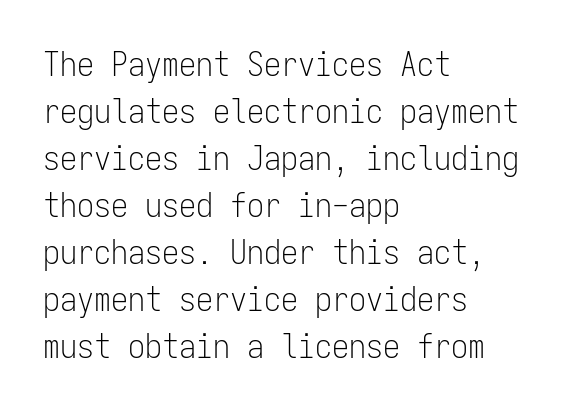
The image shows 34 px light, condensed sans-serif type, upright, monospaced; set left-aligned, normal line spacing (1.38x), normal letter spacing, not underlined; low stroke contrast and a medium x-height.
